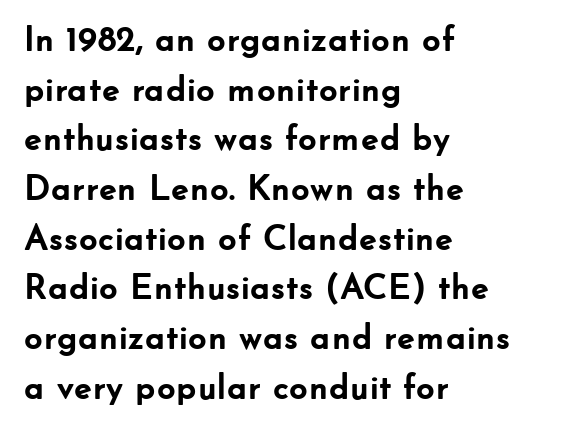
Q: Is the text bold? A: Yes.
Q: Is the text italic (slanted)? A: No, it is upright.
Q: Is the typeface a serif or a sans-serif typeface? A: Sans-serif.
Q: Is the text underlined? A: No.
Q: How is the paragraph aligned? A: Left-aligned.
Q: Is the spacing between letters normal or unusually wide? A: Normal.
Q: Is the spacing between lines tight, normal or loose? A: Normal.
Q: Width (condensed, normal, or wide)? A: Normal.
Q: Stroke contrast? A: Low.
Q: x-height? A: Small.
Q: Monospaced? A: No.
